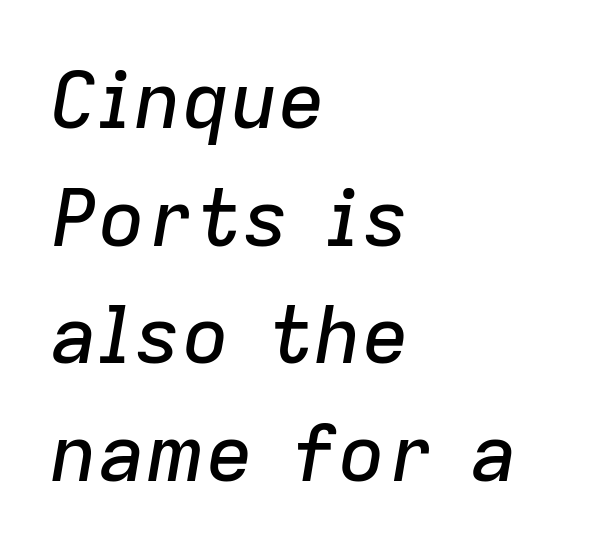
The image shows 80 px text type, italic (leaning right); set left-aligned, normal line spacing (1.47x), normal letter spacing, not underlined; low stroke contrast and a medium x-height.
